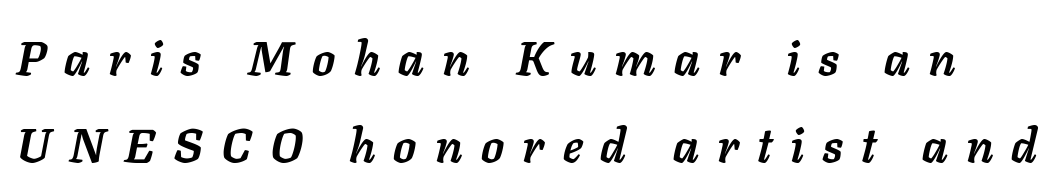
The image shows 47 px semibold type, italic (leaning right); set line spacing 1.86x, unusually wide letter spacing (+0.39 em), not underlined; low stroke contrast and a medium x-height.
